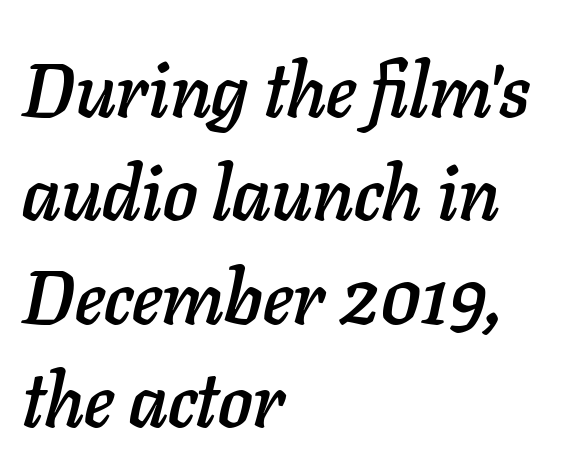
{"italic": "yes", "lean": "right", "slant_degrees": 11, "width": "normal", "stroke_contrast": "low", "x_height": "medium", "monospaced": "no", "underline": "no", "align": "left", "line_spacing": "normal", "line_spacing_ratio": 1.36, "letter_spacing": "normal", "letter_spacing_em": 0.0, "glyph_px": 76}
